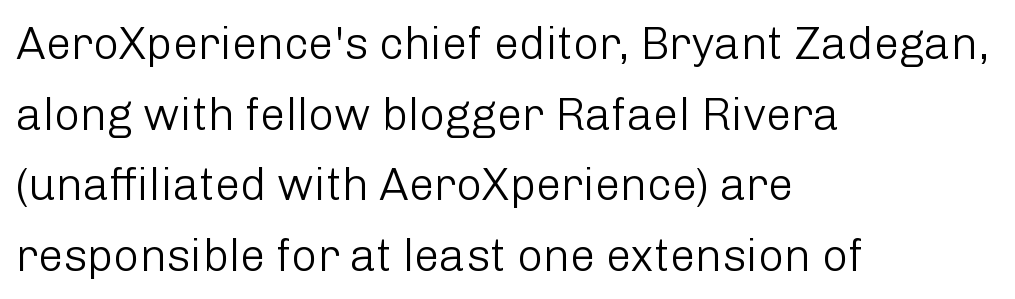
The image shows 45 px light sans-serif type, upright; set left-aligned, normal line spacing (1.57x), normal letter spacing, not underlined; low stroke contrast and a medium x-height.
